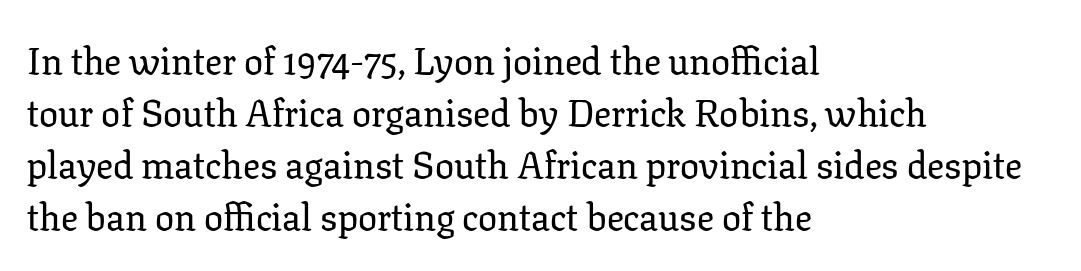
{"serif": "yes", "italic": "no", "width": "normal", "stroke_contrast": "low", "x_height": "medium", "monospaced": "no", "underline": "no", "align": "left", "line_spacing": "normal", "line_spacing_ratio": 1.37, "letter_spacing": "normal", "letter_spacing_em": 0.0, "glyph_px": 38}
